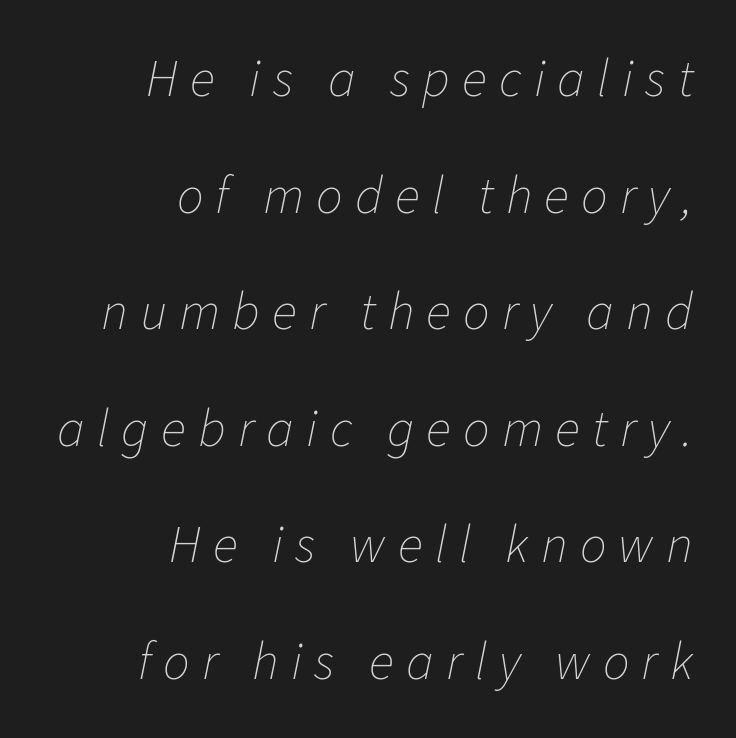
This rendering features lettering with no underline. Think standard paragraph weight, or any step lighter than that. The lettering tilts uniformly, giving the passage an italic look. Character widths vary here, with narrow letters taking less room than wide ones. The space between consecutive lines is lavish.
